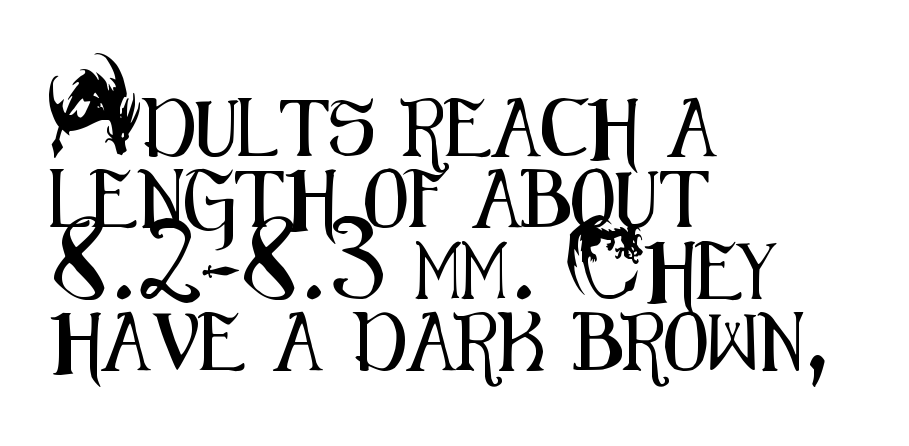
Q: Is the text italic (slanted)? A: No, it is upright.
Q: Is the typeface a serif or a sans-serif typeface? A: Sans-serif.
Q: Is the text underlined? A: No.
Q: How is the paragraph aligned? A: Left-aligned.
Q: Is the spacing between letters normal or unusually wide? A: Normal.
Q: Width (condensed, normal, or wide)? A: Condensed.
Q: Stroke contrast? A: Medium.
Q: x-height? A: Small.
Q: Monospaced? A: No.
